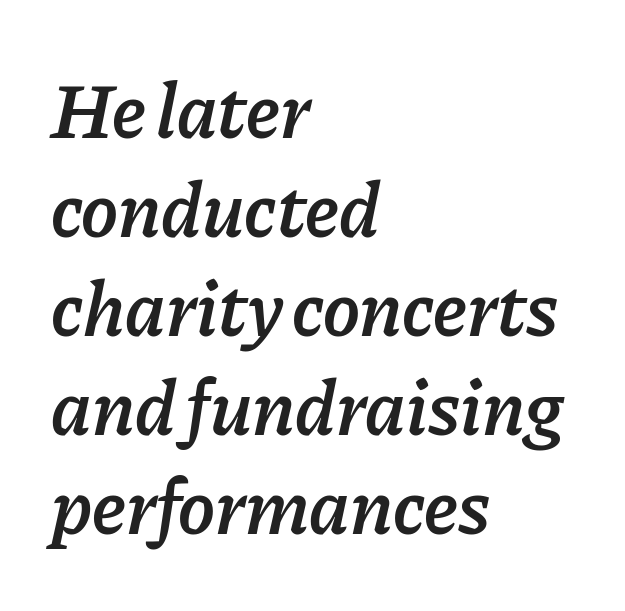
{"italic": "yes", "lean": "right", "slant_degrees": 11, "bold": "semi", "weight": "semibold", "width": "normal", "stroke_contrast": "low", "x_height": "medium", "monospaced": "no", "underline": "no", "align": "left", "line_spacing": "normal", "line_spacing_ratio": 1.27, "letter_spacing": "normal", "letter_spacing_em": 0.0, "glyph_px": 78}
